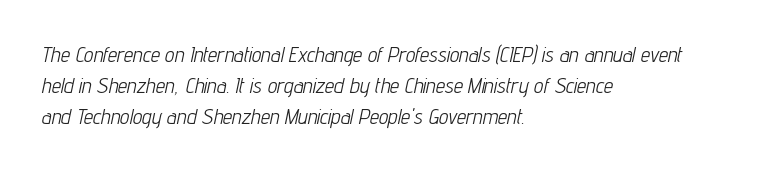
Q: Is the text bold? A: No.
Q: Is the text italic (slanted)? A: Yes, it leans right by about 12 degrees.
Q: Is the text underlined? A: No.
Q: How is the paragraph aligned? A: Left-aligned.
Q: Is the spacing between letters normal or unusually wide? A: Normal.
Q: Is the spacing between lines tight, normal or loose? A: Normal.
